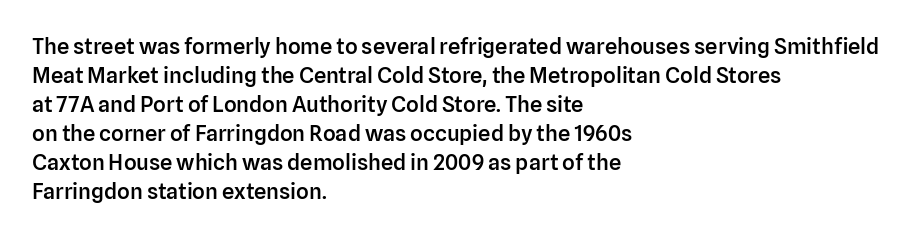
{"italic": "no", "bold": "semi", "underline": "no", "align": "left", "line_spacing": "normal", "line_spacing_ratio": 1.32, "letter_spacing": "normal", "letter_spacing_em": 0.0, "glyph_px": 22}
